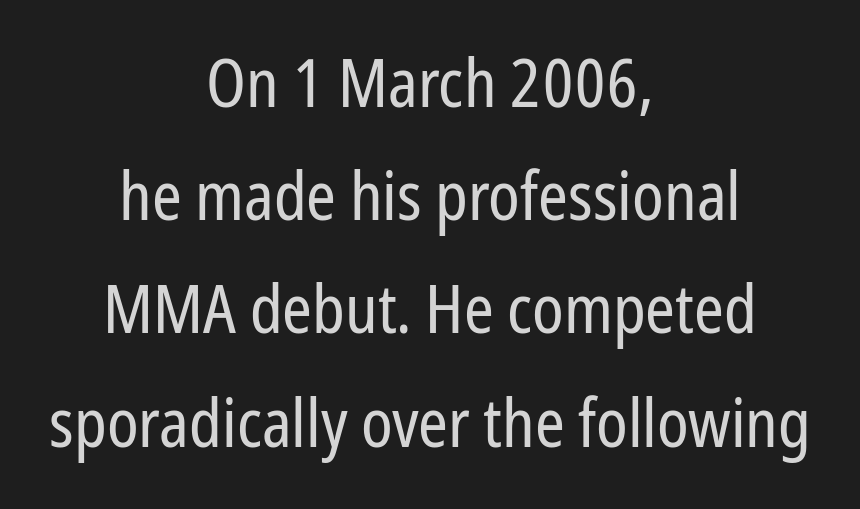
Q: Is the text bold? A: No.
Q: Is the text italic (slanted)? A: No, it is upright.
Q: Is the typeface a serif or a sans-serif typeface? A: Sans-serif.
Q: Is the text underlined? A: No.
Q: How is the paragraph aligned? A: Centered.
Q: Is the spacing between letters normal or unusually wide? A: Normal.
Q: Is the spacing between lines tight, normal or loose? A: Normal.
Q: Width (condensed, normal, or wide)? A: Condensed.
Q: Stroke contrast? A: Low.
Q: x-height? A: Medium.
Q: Monospaced? A: No.
